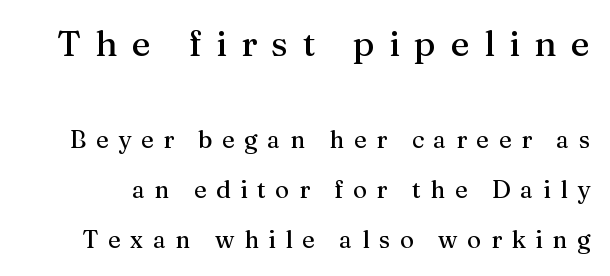
{"serif": "yes", "italic": "no", "width": "normal", "stroke_contrast": "medium", "x_height": "medium", "monospaced": "no", "underline": "no", "line_spacing": "loose", "line_spacing_ratio": 2.09, "letter_spacing": "wide", "letter_spacing_em": 0.4, "larger_block": "first", "size_ratio": 1.5, "glyph_px": 36}
